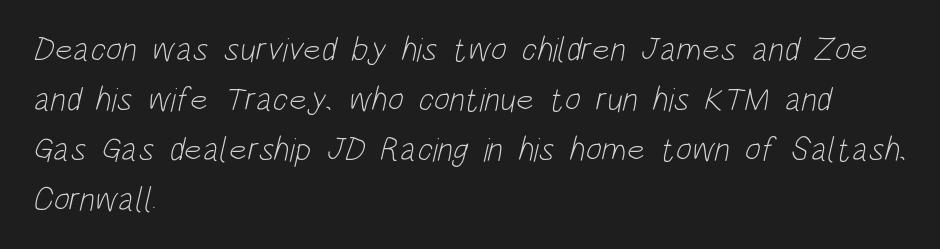
The ragged edge is on the right, which tells us the setting is flush left. Decoration check: the copy has no underline. Summary of weight: not heavy and not bold. The block of text has a typical density, with ordinary space between rows.
